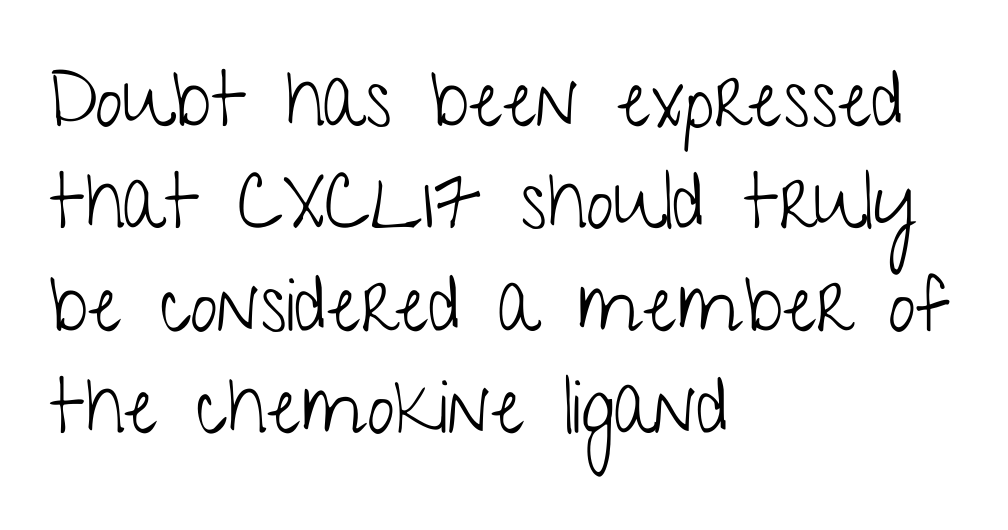
The image shows 77 px light, condensed sans-serif type, upright; set left-aligned, normal line spacing (1.33x), normal letter spacing, not underlined; low stroke contrast and a medium x-height.
